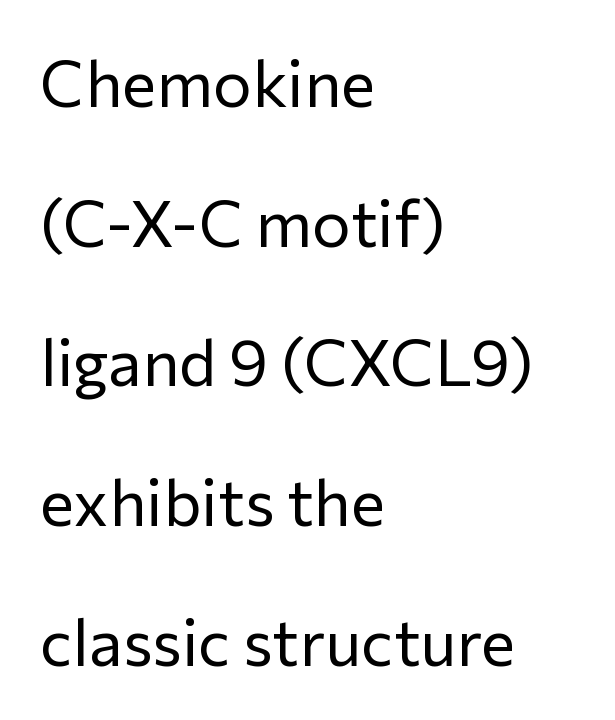
{"serif": "no", "italic": "no", "bold": "no", "weight": "regular", "width": "normal", "stroke_contrast": "low", "x_height": "medium", "monospaced": "no", "underline": "no", "align": "left", "line_spacing": "loose", "line_spacing_ratio": 2.15, "letter_spacing": "normal", "letter_spacing_em": 0.0, "glyph_px": 65}
